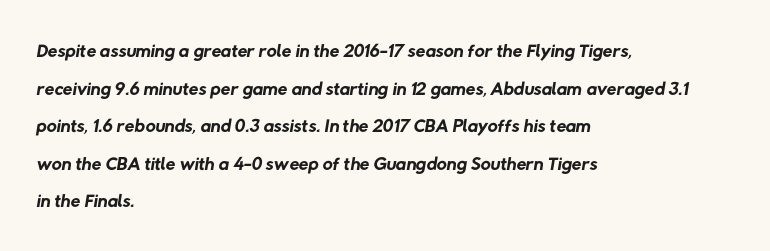
Q: Is the text bold? A: No.
Q: Is the typeface a serif or a sans-serif typeface? A: Sans-serif.
Q: Is the text underlined? A: No.
Q: How is the paragraph aligned? A: Left-aligned.
Q: Is the spacing between letters normal or unusually wide? A: Normal.
Q: Is the spacing between lines tight, normal or loose? A: Normal.
Q: Width (condensed, normal, or wide)? A: Normal.
Q: Stroke contrast? A: Low.
Q: x-height? A: Medium.
Q: Monospaced? A: No.
